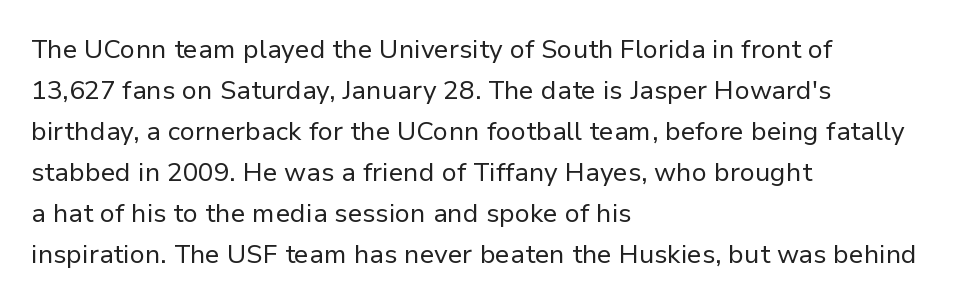
The words here are not underlined. Unbolded letterforms with no extra heft. Quick note: interline space is typical. These lines stack with their left ends in a neat column. Ordinary non-slanted type is in use. Here the glyphs are tracked normally, forming tight word shapes.
